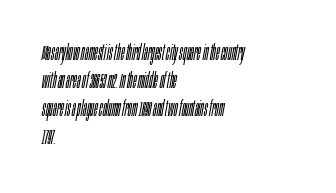
Q: Is the text bold? A: No.
Q: Is the text italic (slanted)? A: Yes, it leans right by about 10 degrees.
Q: Is the text underlined? A: No.
Q: How is the paragraph aligned? A: Left-aligned.
Q: Is the spacing between letters normal or unusually wide? A: Normal.
Q: Is the spacing between lines tight, normal or loose? A: Normal.
